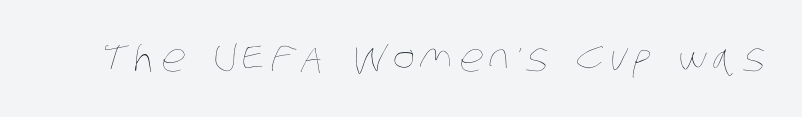
Q: Is the text bold? A: No.
Q: Is the text underlined? A: No.
Q: Width (condensed, normal, or wide)? A: Condensed.
Q: Stroke contrast? A: Low.
Q: x-height? A: Large.
Q: Monospaced? A: No.
